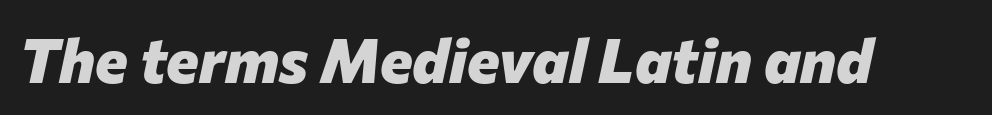
Q: Is the text bold? A: Yes.
Q: Is the text italic (slanted)? A: Yes, it leans right by about 12 degrees.
Q: Is the text underlined? A: No.
Q: Is the spacing between letters normal or unusually wide? A: Normal.
Q: Width (condensed, normal, or wide)? A: Normal.
Q: Stroke contrast? A: Low.
Q: x-height? A: Medium.
Q: Monospaced? A: No.
